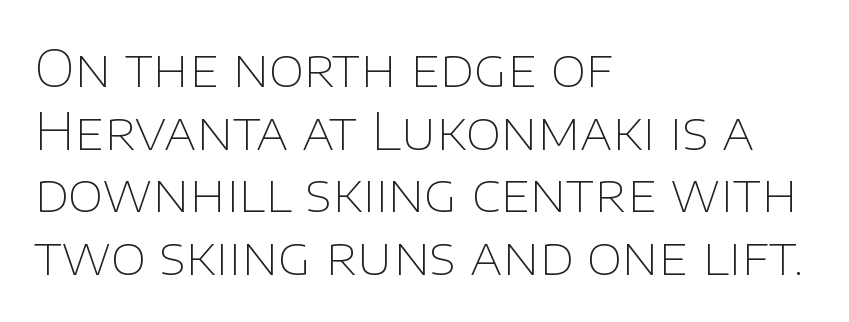
{"serif": "no", "italic": "no", "bold": "no", "weight": "thin", "width": "normal", "stroke_contrast": "low", "x_height": "large", "monospaced": "no", "underline": "no", "align": "left", "line_spacing_ratio": 1.23, "letter_spacing": "normal", "letter_spacing_em": 0.0, "glyph_px": 51}
